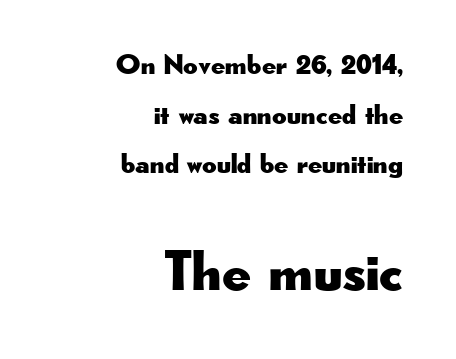
{"serif": "no", "italic": "no", "width": "wide", "stroke_contrast": "low", "x_height": "small", "monospaced": "no", "underline": "no", "align": "right", "line_spacing_ratio": 1.77, "letter_spacing": "normal", "letter_spacing_em": 0.0, "larger_block": "second", "size_ratio": 2.04, "glyph_px": 57}
